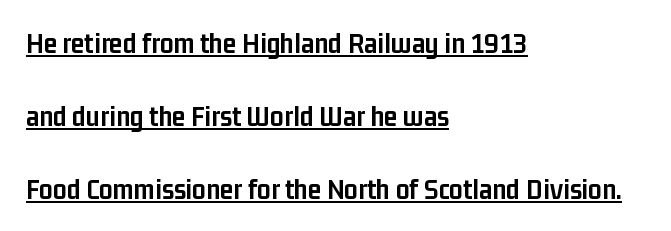
Q: Is the text bold? A: Yes.
Q: Is the text italic (slanted)? A: No, it is upright.
Q: Is the typeface a serif or a sans-serif typeface? A: Sans-serif.
Q: Is the text underlined? A: Yes.
Q: How is the paragraph aligned? A: Left-aligned.
Q: Is the spacing between letters normal or unusually wide? A: Normal.
Q: Is the spacing between lines tight, normal or loose? A: Loose.
Q: Width (condensed, normal, or wide)? A: Condensed.
Q: Stroke contrast? A: Low.
Q: x-height? A: Medium.
Q: Monospaced? A: No.
